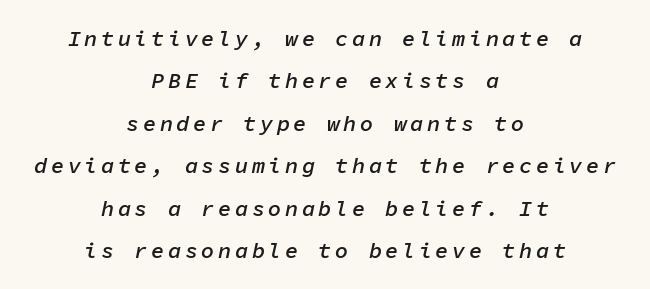
Q: Is the text bold? A: Semi-bold.
Q: Is the text italic (slanted)? A: Yes, it leans right by about 11 degrees.
Q: Is the text underlined? A: No.
Q: How is the paragraph aligned? A: Centered.
Q: Is the spacing between lines tight, normal or loose? A: Loose.
